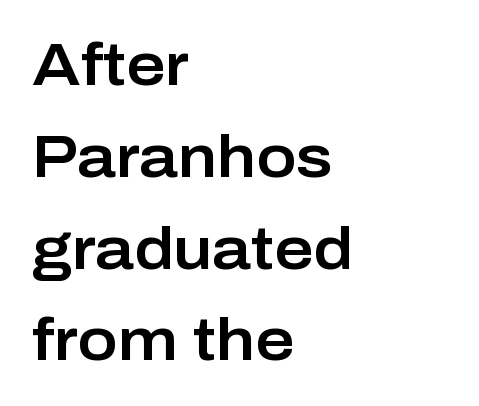
Each word holds together tightly as a unit, with standard inter-letter gaps. The block of text has a typical density, with ordinary space between rows. Characters remain perfectly vertical along every line. Font category for this specimen: sans-serif.
